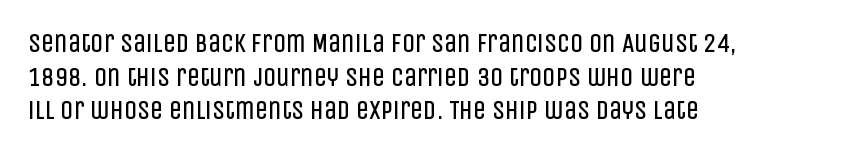
{"italic": "no", "bold": "no", "underline": "no", "align": "left", "line_spacing": "normal", "line_spacing_ratio": 1.29, "letter_spacing": "normal", "letter_spacing_em": 0.0, "glyph_px": 26}
